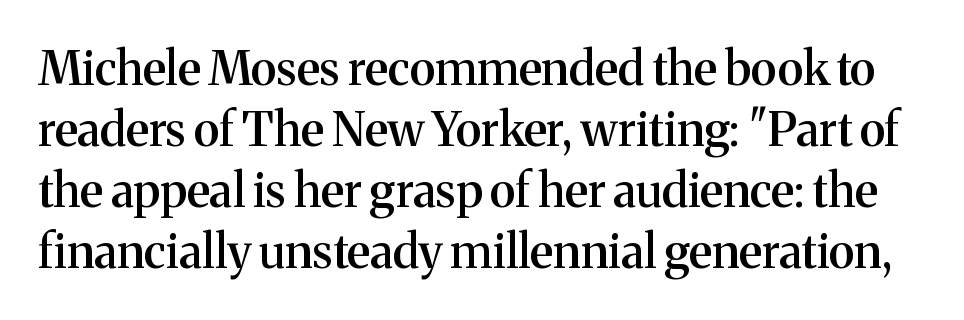
The letters are semibold — heavier than regular but short of a full bold. The face used here is seriffed, in the tradition of book romans. How would I describe the line gaps? Plain and ordinary. Posture: straight, roman, zero tilt. The gaps between neighbouring characters are ordinary and unremarkable. The glyphs are unaccompanied by any horizontal stroke below them.
